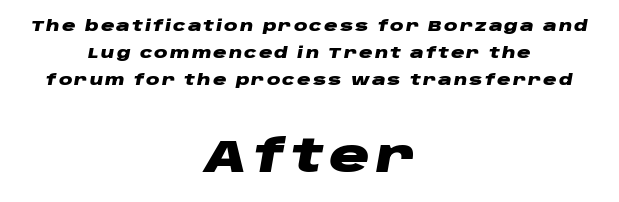
The image shows 45 px heavy, wide type, italic (leaning right); set centered, line spacing 1.79x, not underlined; the second (bottom) block is 3.0x larger; low stroke contrast and a large x-height.
